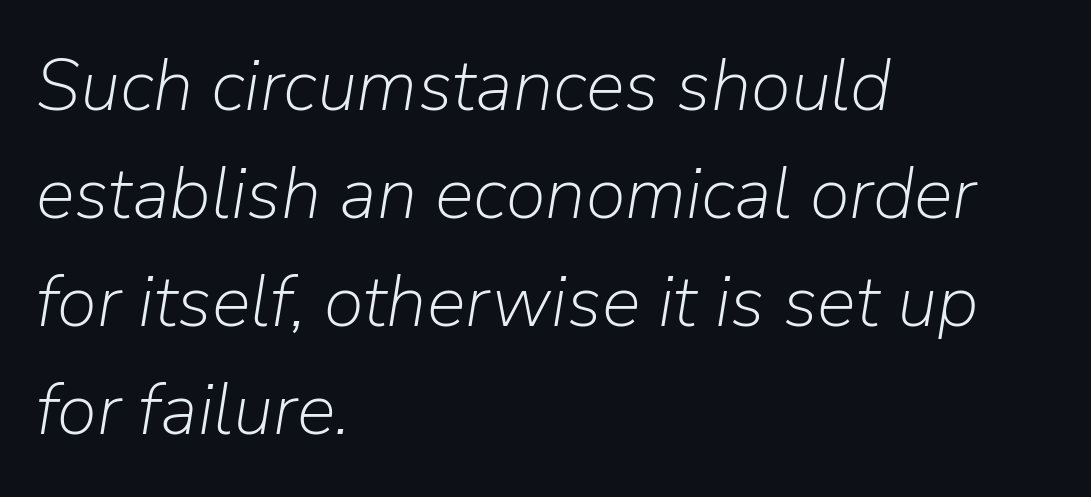
The image shows 73 px light type, italic (leaning right); set left-aligned, normal line spacing (1.48x), normal letter spacing, not underlined; low stroke contrast and a medium x-height.
